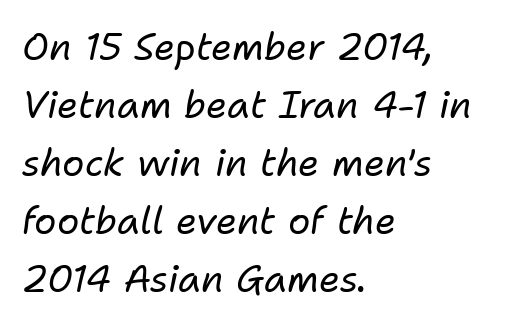
Q: Is the text bold? A: No.
Q: Is the text italic (slanted)? A: Yes, it leans right by about 11 degrees.
Q: Is the text underlined? A: No.
Q: How is the paragraph aligned? A: Left-aligned.
Q: Is the spacing between letters normal or unusually wide? A: Normal.
Q: Is the spacing between lines tight, normal or loose? A: Normal.
Q: Width (condensed, normal, or wide)? A: Normal.
Q: Stroke contrast? A: Low.
Q: x-height? A: Medium.
Q: Monospaced? A: No.
